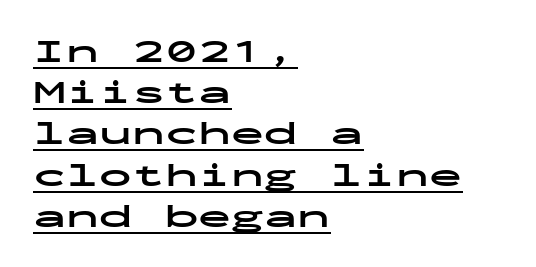
Q: Is the text bold? A: Yes.
Q: Is the text italic (slanted)? A: No, it is upright.
Q: Is the typeface a serif or a sans-serif typeface? A: Sans-serif.
Q: Is the text underlined? A: Yes.
Q: How is the paragraph aligned? A: Left-aligned.
Q: Is the spacing between letters normal or unusually wide? A: Normal.
Q: Is the spacing between lines tight, normal or loose? A: Normal.
Q: Width (condensed, normal, or wide)? A: Wide.
Q: Stroke contrast? A: Low.
Q: x-height? A: Medium.
Q: Monospaced? A: Yes.
